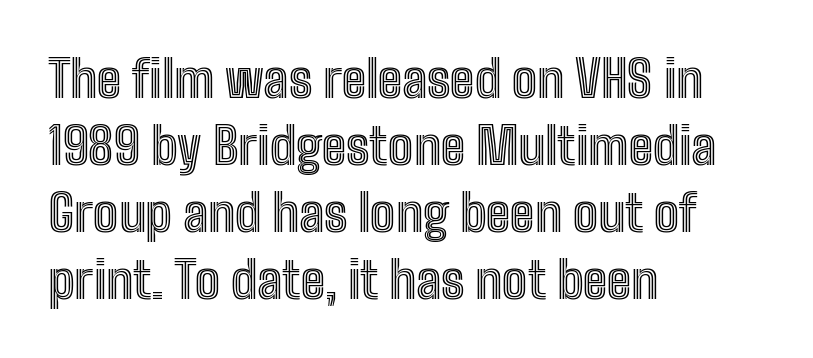
{"italic": "no", "width": "condensed", "x_height": "medium", "monospaced": "no", "underline": "no", "align": "left", "line_spacing": "normal", "line_spacing_ratio": 1.34, "letter_spacing": "normal", "letter_spacing_em": 0.0, "glyph_px": 50}
